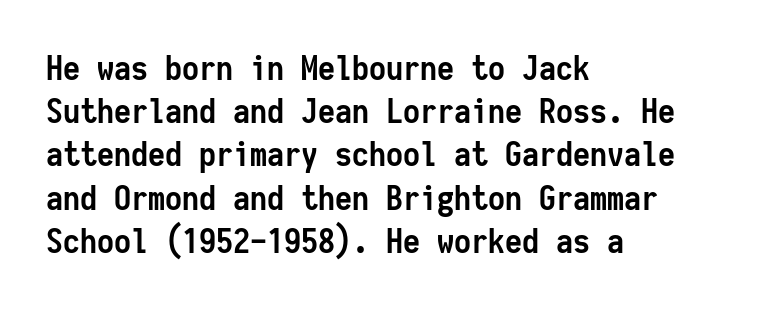
Q: Is the text bold? A: Yes.
Q: Is the text italic (slanted)? A: No, it is upright.
Q: Is the typeface a serif or a sans-serif typeface? A: Sans-serif.
Q: Is the text underlined? A: No.
Q: How is the paragraph aligned? A: Left-aligned.
Q: Is the spacing between letters normal or unusually wide? A: Normal.
Q: Is the spacing between lines tight, normal or loose? A: Normal.
Q: Width (condensed, normal, or wide)? A: Condensed.
Q: Stroke contrast? A: Low.
Q: x-height? A: Medium.
Q: Monospaced? A: Yes.
